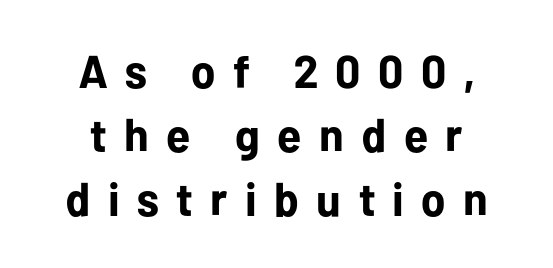
{"serif": "no", "italic": "no", "bold": "yes", "weight": "bold", "width": "normal", "stroke_contrast": "low", "x_height": "medium", "monospaced": "no", "underline": "no", "align": "center", "line_spacing": "normal", "line_spacing_ratio": 1.39, "letter_spacing": "wide", "letter_spacing_em": 0.38, "glyph_px": 46}
